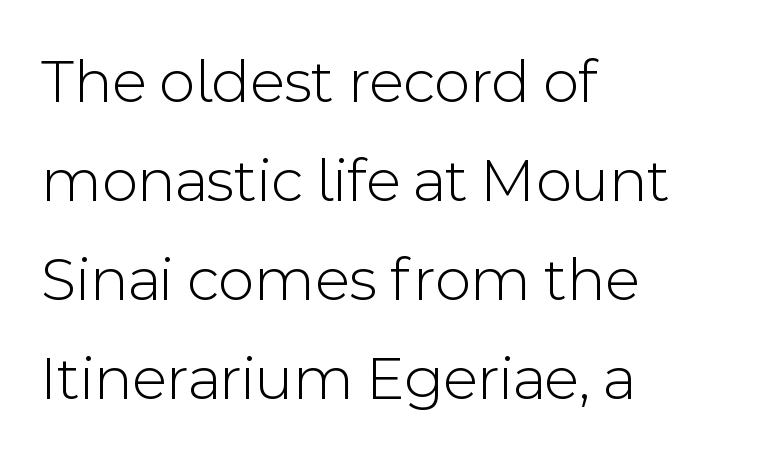
In terms of leading, this rendering sits right in the middle. Think of a printed novel: that variable character pitch is what you see here. This is not heavy type; no bold has been used. Underlining? Definitely not there. Unlike italic type, these characters show no tilt at all. Are there feet on the stems? There aren't — it's a sans.
